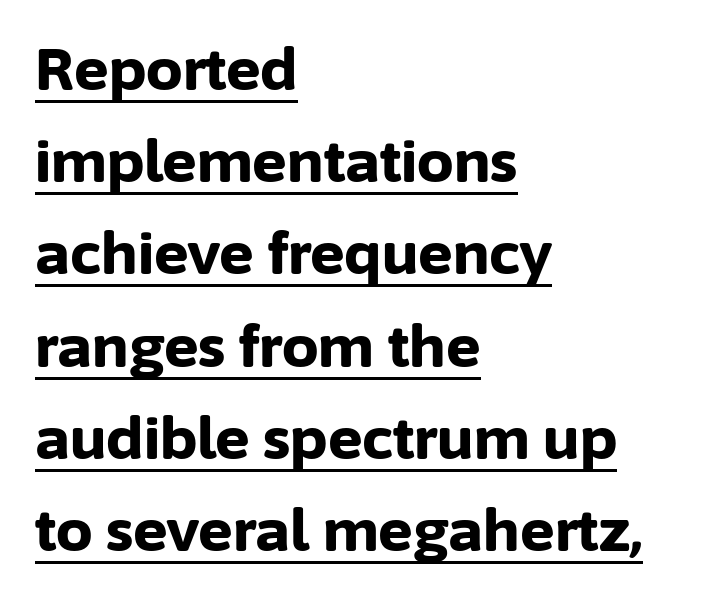
The image shows 58 px bold sans-serif type, upright; set left-aligned, normal line spacing (1.59x), normal letter spacing, underlined; low stroke contrast and a medium x-height.
